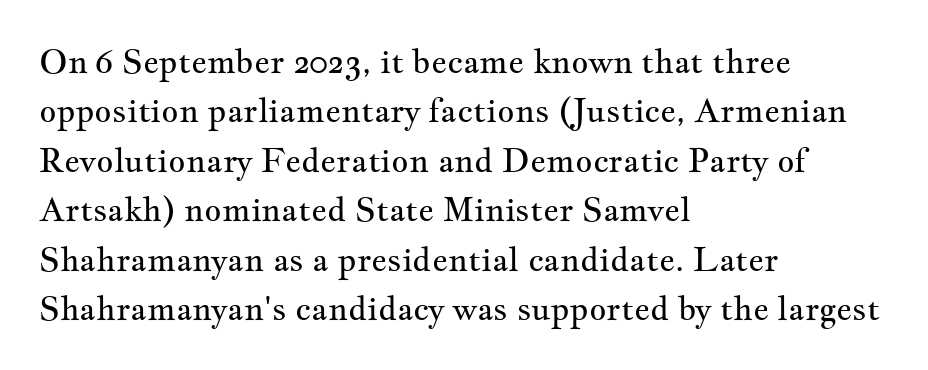
{"serif": "yes", "italic": "no", "bold": "no", "weight": "regular", "width": "wide", "stroke_contrast": "medium", "x_height": "small", "monospaced": "no", "underline": "no", "align": "left", "line_spacing": "normal", "line_spacing_ratio": 1.5, "letter_spacing": "normal", "letter_spacing_em": 0.0, "glyph_px": 33}
